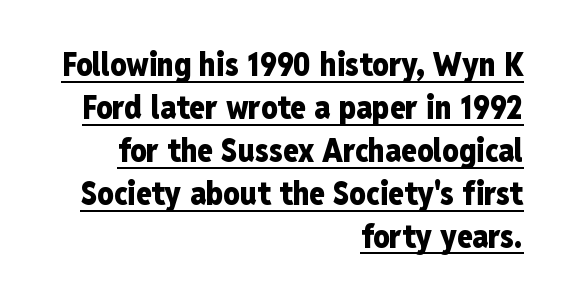
Right-aligned paragraph, ragged on the left. Do the characters align in a grid? No, the font is proportional. Pretty heavy lettering here — definitely bold. A typesetter would mark this as roman, not italic. Baseline-to-baseline distance is the conventional proportion of letter height. A typographer would call this underscored text.
